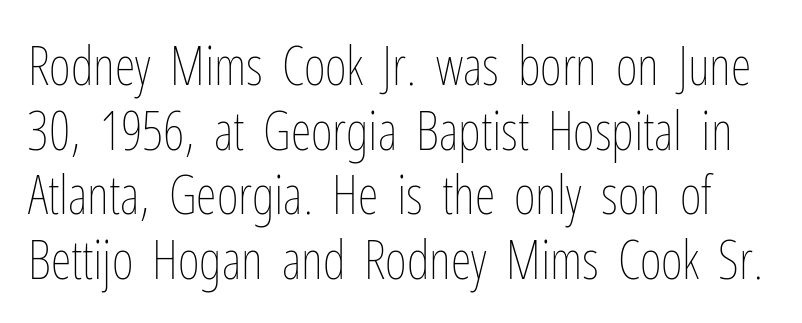
{"italic": "no", "bold": "no", "weight": "thin", "width": "condensed", "stroke_contrast": "low", "x_height": "medium", "monospaced": "no", "underline": "no", "line_spacing_ratio": 1.22, "letter_spacing": "normal", "letter_spacing_em": 0.0, "glyph_px": 53}
